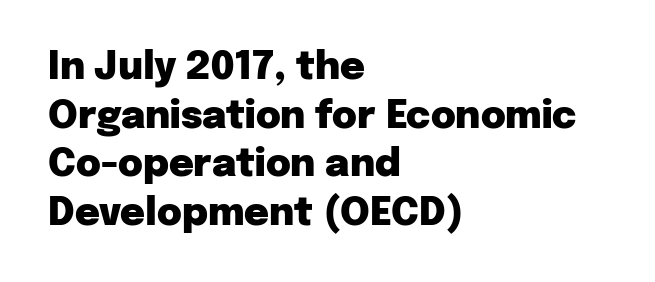
Regarding leading, the lines here are spaced in the standard way. The letters stand straight up with perfectly vertical stems. Glance below the letters and you will spot only blank space. The passage is arranged the way most books set body copy — flush left.
